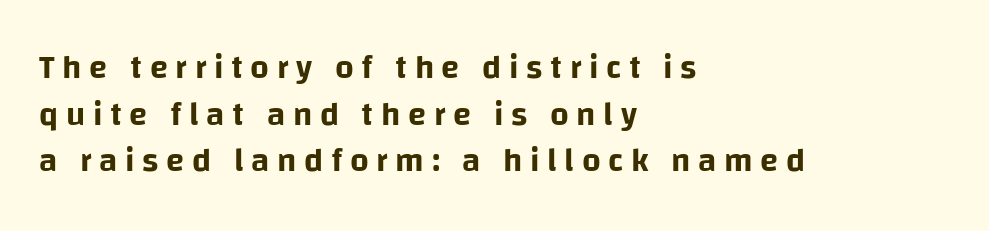
{"serif": "no", "italic": "no", "width": "normal", "stroke_contrast": "low", "x_height": "large", "monospaced": "no", "underline": "no", "align": "left", "line_spacing": "normal", "line_spacing_ratio": 1.41, "letter_spacing": "wide", "letter_spacing_em": 0.23, "glyph_px": 33}
